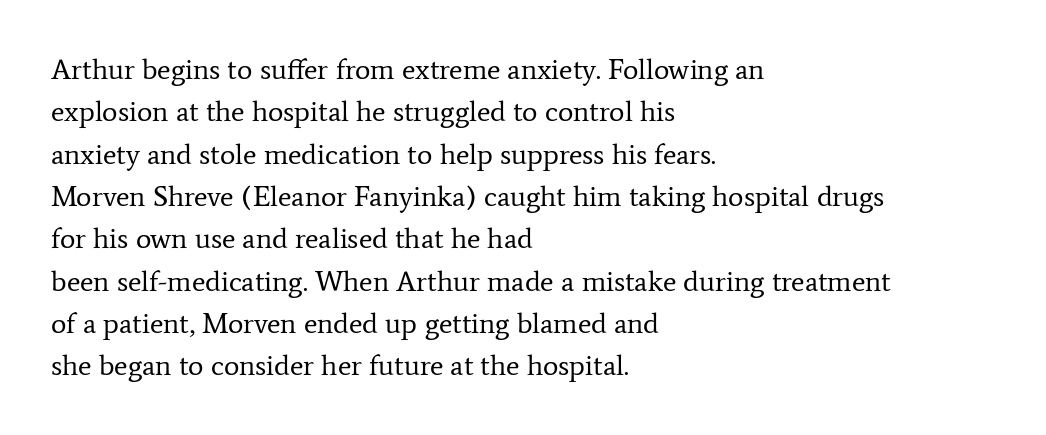
The letters look calm and open, with moderate or lighter stems. Whoever set this chose a conventional vertical rhythm. The rendering uses natural spacing where letterforms have individual widths. The line texture is even and compact thanks to regular tracking.
